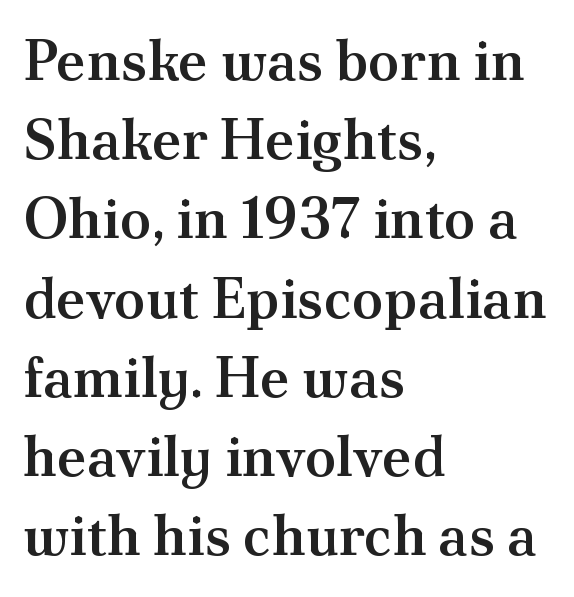
The image shows 57 px semibold serif type, upright; set left-aligned, normal line spacing (1.39x), normal letter spacing, not underlined; medium stroke contrast and a small x-height.
